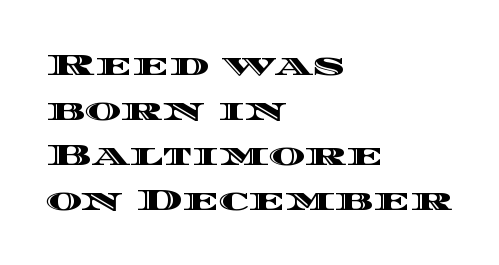
The image shows 31 px wide type, upright; set left-aligned, normal line spacing (1.45x), normal letter spacing, not underlined; a large x-height.
